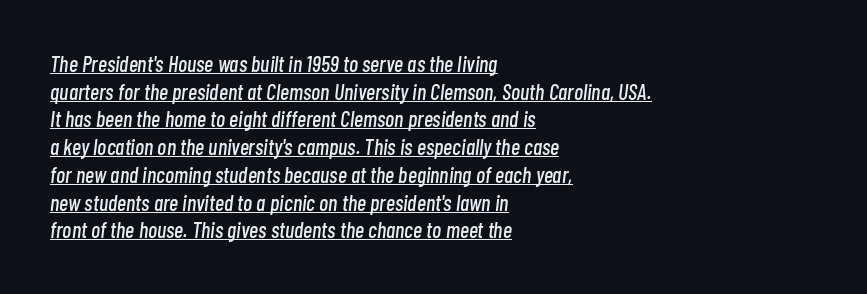
{"italic": "yes", "lean": "right", "slant_degrees": 7, "underline": "yes", "align": "left", "line_spacing": "normal", "line_spacing_ratio": 1.26, "letter_spacing": "normal", "letter_spacing_em": 0.0, "glyph_px": 22}
